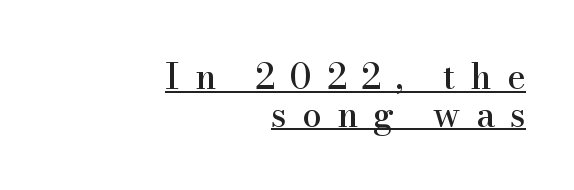
Q: Is the text italic (slanted)? A: No, it is upright.
Q: Is the typeface a serif or a sans-serif typeface? A: Serif.
Q: Is the text underlined? A: Yes.
Q: How is the paragraph aligned? A: Right-aligned.
Q: Is the spacing between letters normal or unusually wide? A: Unusually wide.
Q: Is the spacing between lines tight, normal or loose? A: Tight.
Q: Width (condensed, normal, or wide)? A: Normal.
Q: Stroke contrast? A: High.
Q: x-height? A: Small.
Q: Monospaced? A: No.
